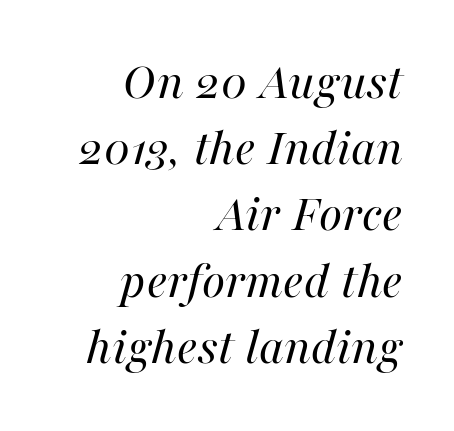
The rag falls on the left side of this text block. A typesetter would call this proportional, since set widths differ per character. Tracking here is standard; glyphs follow each other at the usual distance. There's an unmistakable incline to the writing here.
